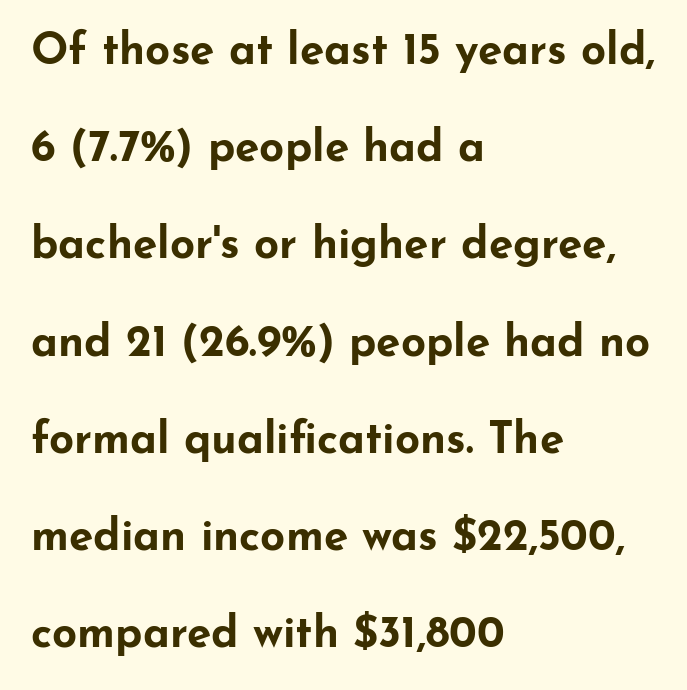
{"serif": "no", "italic": "no", "bold": "yes", "weight": "bold", "width": "wide", "stroke_contrast": "low", "x_height": "small", "monospaced": "no", "underline": "no", "align": "left", "line_spacing": "loose", "line_spacing_ratio": 2.21, "letter_spacing": "normal", "letter_spacing_em": 0.0, "glyph_px": 44}
